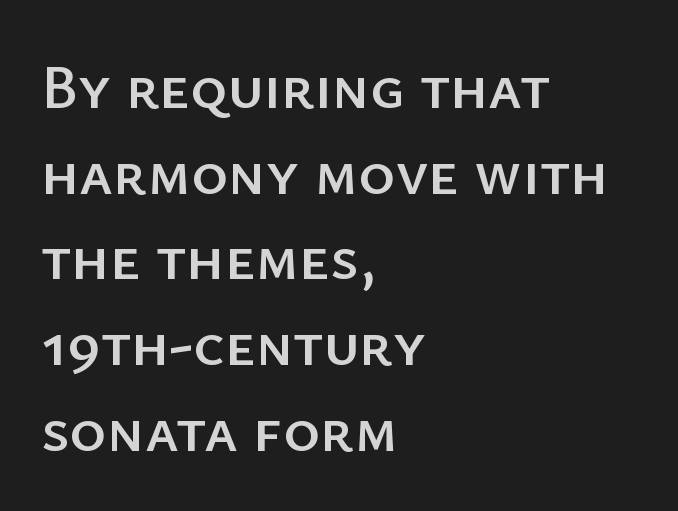
Q: Is the text italic (slanted)? A: No, it is upright.
Q: Is the typeface a serif or a sans-serif typeface? A: Sans-serif.
Q: Is the text underlined? A: No.
Q: How is the paragraph aligned? A: Left-aligned.
Q: Is the spacing between letters normal or unusually wide? A: Normal.
Q: Is the spacing between lines tight, normal or loose? A: Normal.
Q: Width (condensed, normal, or wide)? A: Normal.
Q: Stroke contrast? A: Low.
Q: x-height? A: Medium.
Q: Monospaced? A: No.
